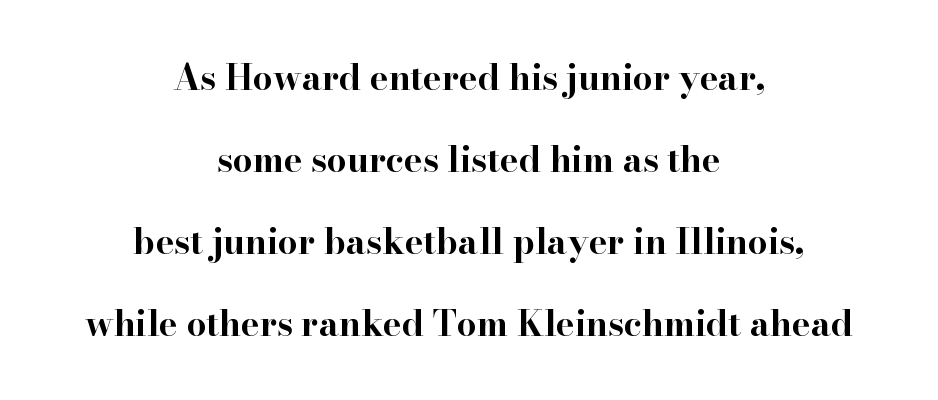
{"serif": "yes", "italic": "no", "bold": "yes", "weight": "bold", "width": "wide", "stroke_contrast": "high", "x_height": "small", "monospaced": "no", "underline": "no", "align": "center", "line_spacing": "loose", "line_spacing_ratio": 2.34, "letter_spacing": "normal", "letter_spacing_em": 0.0, "glyph_px": 35}
